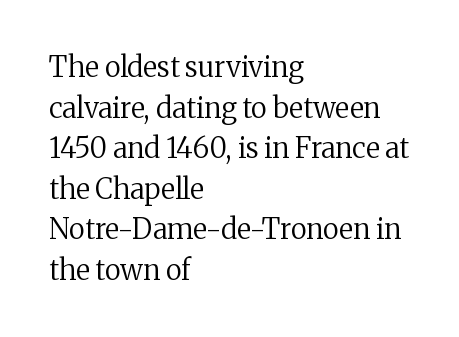
{"serif": "yes", "italic": "no", "bold": "no", "weight": "regular", "width": "normal", "stroke_contrast": "medium", "x_height": "medium", "monospaced": "no", "underline": "no", "align": "left", "line_spacing": "normal", "line_spacing_ratio": 1.45, "letter_spacing": "normal", "letter_spacing_em": 0.0, "glyph_px": 28}
